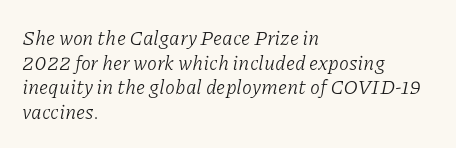
A clean baseline with only descenders dipping below it. The rendering keeps characters at their native spacing. Every character sits at an angle, as italics do. The typesetting does not lean heavy: it is not bold.
